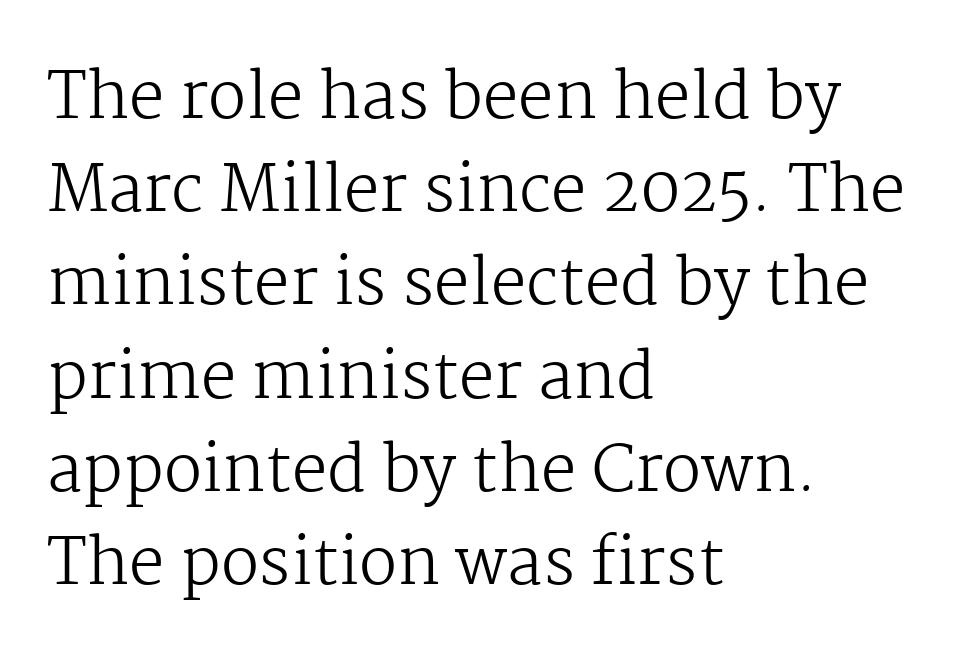
{"serif": "yes", "italic": "no", "bold": "no", "weight": "regular", "width": "normal", "stroke_contrast": "medium", "x_height": "medium", "monospaced": "no", "underline": "no", "align": "left", "line_spacing": "normal", "line_spacing_ratio": 1.48, "letter_spacing": "normal", "letter_spacing_em": 0.0, "glyph_px": 63}
